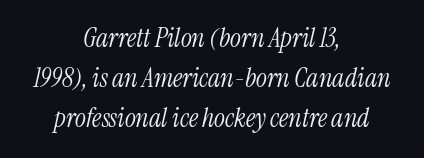
{"italic": "yes", "lean": "right", "slant_degrees": 13, "bold": "no", "underline": "no", "align": "center", "line_spacing": "normal", "line_spacing_ratio": 1.54, "letter_spacing": "normal", "letter_spacing_em": 0.0, "glyph_px": 26}
